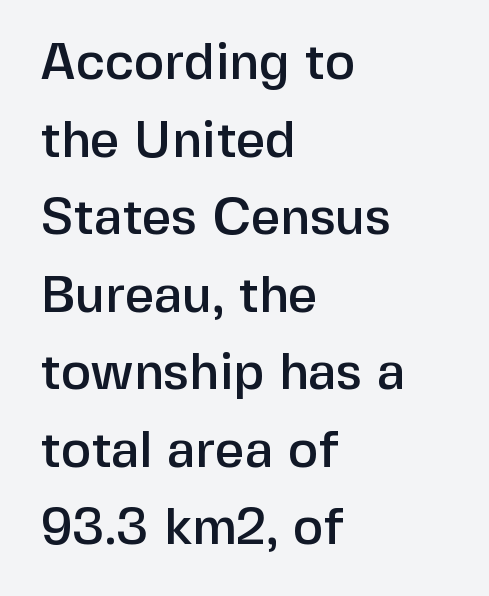
The image shows 51 px sans-serif type, upright; set left-aligned, normal line spacing (1.52x), normal letter spacing, not underlined; low stroke contrast and a medium x-height.
